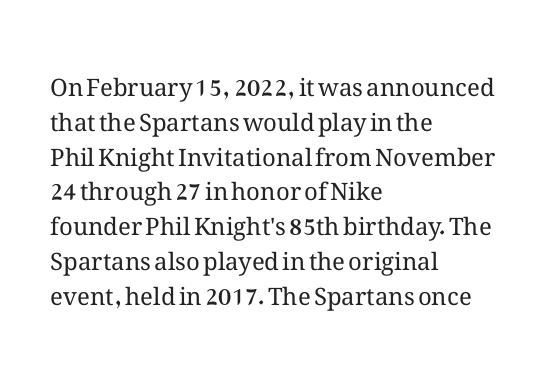
The image shows 24 px text type, upright; set left-aligned, normal line spacing (1.45x), normal letter spacing, not underlined.
